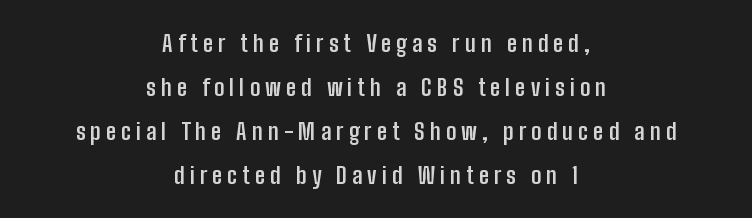
Check under the words: just untouched page. Every stem runs plumb, perpendicular to the baseline. The paragraph shown floats in the horizontal middle. Is the type bold? Yes — the strokes are clearly thick and heavy. Substantial extra tracking has been applied to these lines. The rendering uses a large line-height, opening up the rows.
